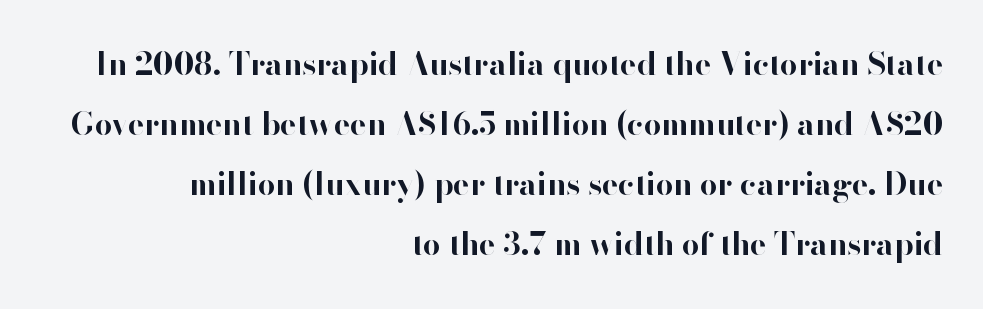
Q: Is the text bold? A: Yes.
Q: Is the text italic (slanted)? A: No, it is upright.
Q: Is the typeface a serif or a sans-serif typeface? A: Sans-serif.
Q: Is the text underlined? A: No.
Q: How is the paragraph aligned? A: Right-aligned.
Q: Is the spacing between letters normal or unusually wide? A: Normal.
Q: Is the spacing between lines tight, normal or loose? A: Loose.
Q: Width (condensed, normal, or wide)? A: Normal.
Q: Stroke contrast? A: High.
Q: x-height? A: Small.
Q: Monospaced? A: No.
